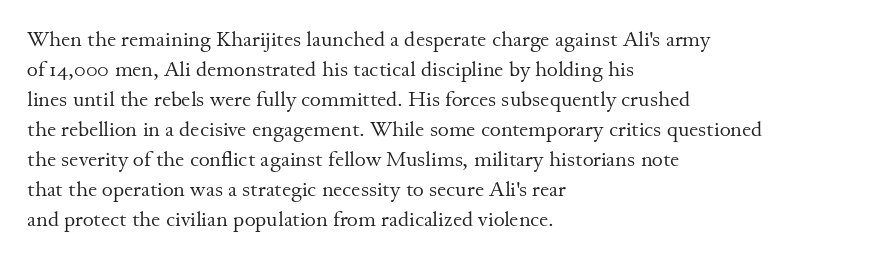
Compared with typical body copy, the letter spacing here is the same. The text block is weighted toward the left margin, trailing off unevenly rightward. The foot of each line stays bare and open. Evenly set lines give the paragraph a standard silhouette. Stroke thickness stays within the range of a standard reading face or lighter.
